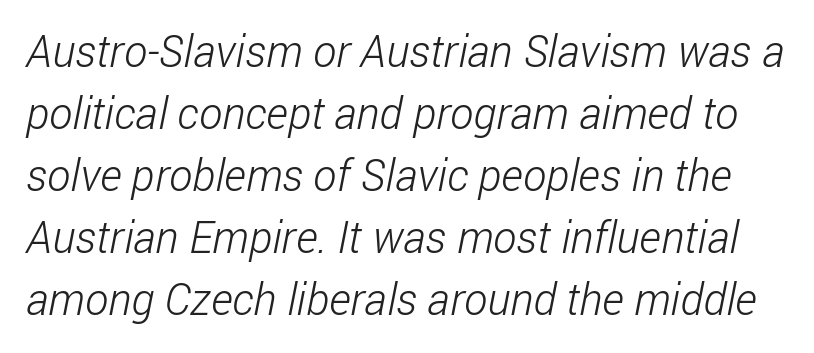
Q: Is the text bold? A: No.
Q: Is the typeface a serif or a sans-serif typeface? A: Sans-serif.
Q: Is the text underlined? A: No.
Q: Is the spacing between letters normal or unusually wide? A: Normal.
Q: Is the spacing between lines tight, normal or loose? A: Normal.
Q: Width (condensed, normal, or wide)? A: Condensed.
Q: Stroke contrast? A: Low.
Q: x-height? A: Medium.
Q: Monospaced? A: No.
